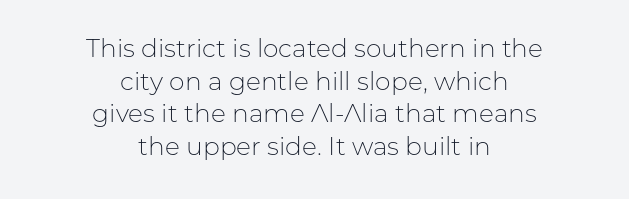
{"italic": "no", "bold": "no", "underline": "no", "align": "center", "line_spacing": "normal", "line_spacing_ratio": 1.31, "letter_spacing": "normal", "letter_spacing_em": 0.0, "glyph_px": 25}
